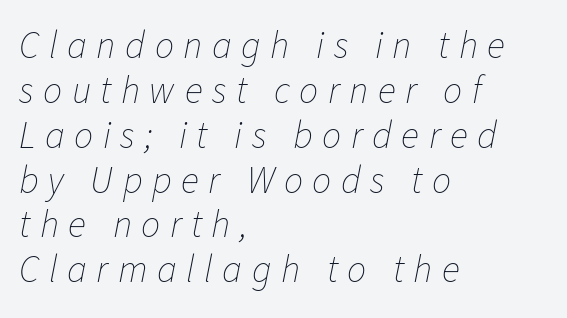
Q: Is the text bold? A: No.
Q: Is the text italic (slanted)? A: Yes, it leans right by about 11 degrees.
Q: Is the text underlined? A: No.
Q: How is the paragraph aligned? A: Left-aligned.
Q: Is the spacing between letters normal or unusually wide? A: Unusually wide.
Q: Width (condensed, normal, or wide)? A: Normal.
Q: Stroke contrast? A: Low.
Q: x-height? A: Medium.
Q: Monospaced? A: No.
